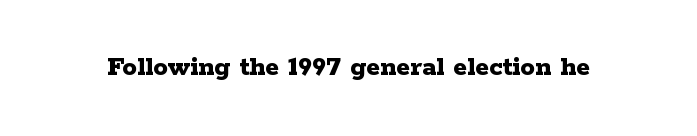
{"serif": "yes", "italic": "no", "bold": "yes", "weight": "bold", "width": "wide", "stroke_contrast": "low", "x_height": "medium", "monospaced": "no", "underline": "no", "letter_spacing": "normal", "letter_spacing_em": 0.0, "glyph_px": 29}
